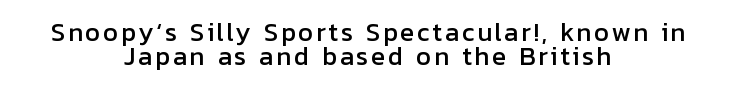
The letters stand straight up with perfectly vertical stems. Typeset on center — no edge is straight. Leading is clearly below the norm, producing a dense column. Any mark beneath the type? The region is blank.
